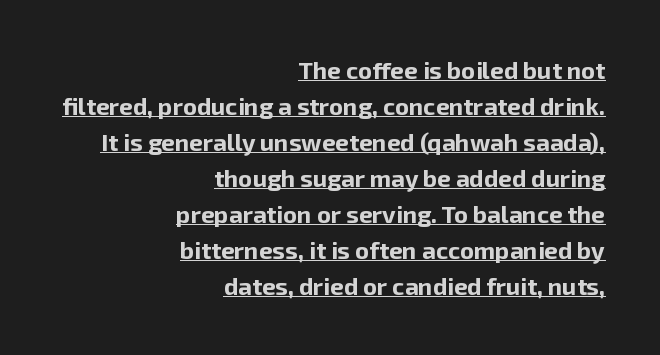
You could call the tracking neutral — neither tight nor loose. Notice how the passage keeps a crisp vertical edge on the right only. Rows of type keep a routine distance in the vertical direction. Like a heading marked for emphasis, these lines bear an underscore. This is roman type, the default non-slanted kind.
